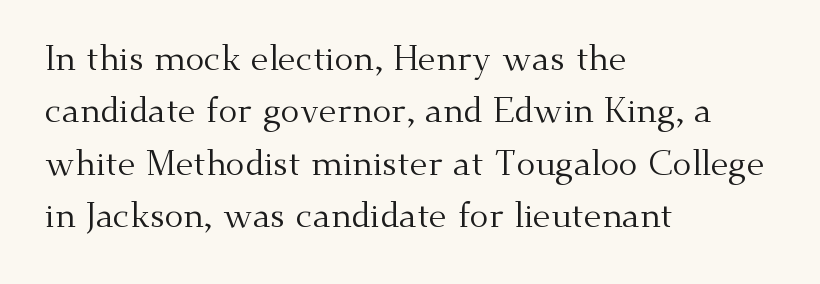
The image shows 35 px regular-weight serif type, upright; set left-aligned, normal line spacing (1.5x), normal letter spacing, not underlined; medium stroke contrast and a small x-height.
